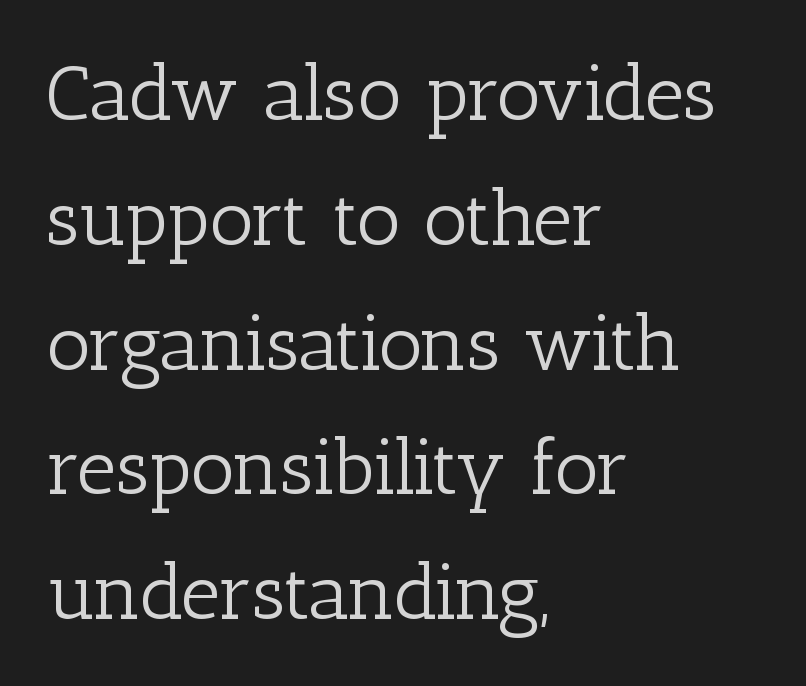
The image shows 78 px light serif type, upright; set left-aligned, normal line spacing (1.6x), normal letter spacing, not underlined; low stroke contrast and a medium x-height.
